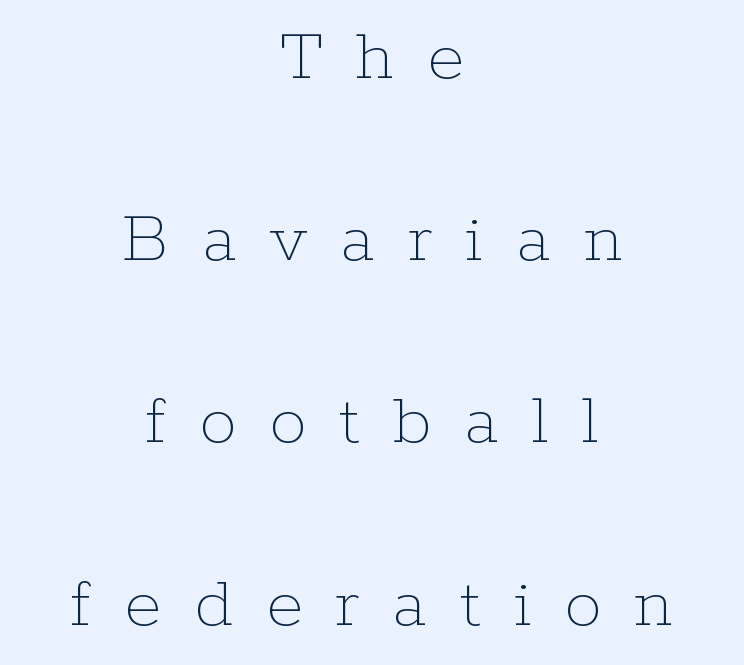
The image shows 75 px thin type, upright; set centered, loose line spacing (2.43x), unusually wide letter spacing (+0.44 em), not underlined; low stroke contrast and a medium x-height.
